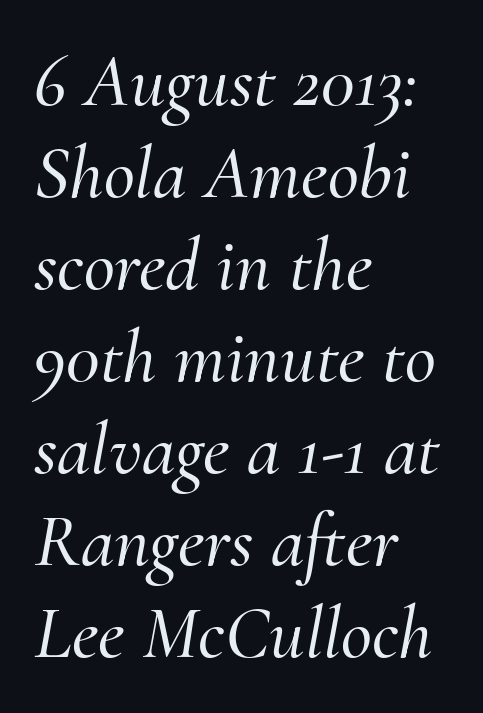
Q: Is the text italic (slanted)? A: Yes, it leans right by about 10 degrees.
Q: Is the typeface a serif or a sans-serif typeface? A: Serif.
Q: Is the text underlined? A: No.
Q: How is the paragraph aligned? A: Left-aligned.
Q: Is the spacing between letters normal or unusually wide? A: Normal.
Q: Width (condensed, normal, or wide)? A: Normal.
Q: Stroke contrast? A: Medium.
Q: x-height? A: Small.
Q: Monospaced? A: No.
